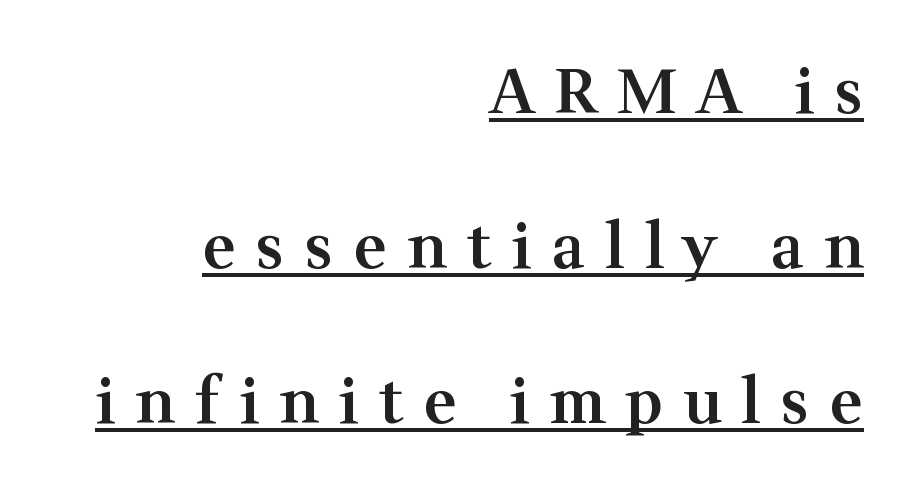
{"serif": "yes", "italic": "no", "bold": "semi", "weight": "semibold", "width": "normal", "stroke_contrast": "medium", "x_height": "medium", "monospaced": "no", "underline": "yes", "align": "right", "line_spacing": "loose", "line_spacing_ratio": 2.5, "letter_spacing": "wide", "letter_spacing_em": 0.33, "glyph_px": 62}
